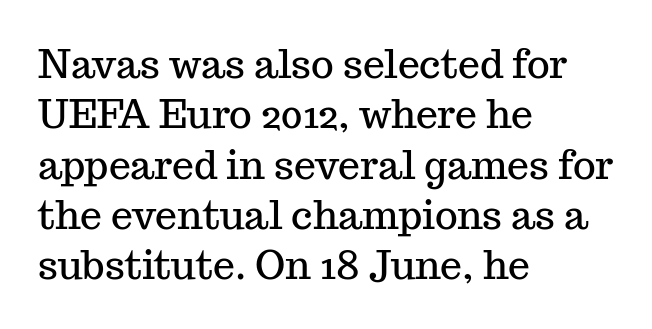
{"serif": "yes", "italic": "no", "width": "normal", "stroke_contrast": "medium", "x_height": "medium", "monospaced": "no", "underline": "no", "align": "left", "line_spacing": "normal", "line_spacing_ratio": 1.29, "letter_spacing": "normal", "letter_spacing_em": 0.0, "glyph_px": 39}
